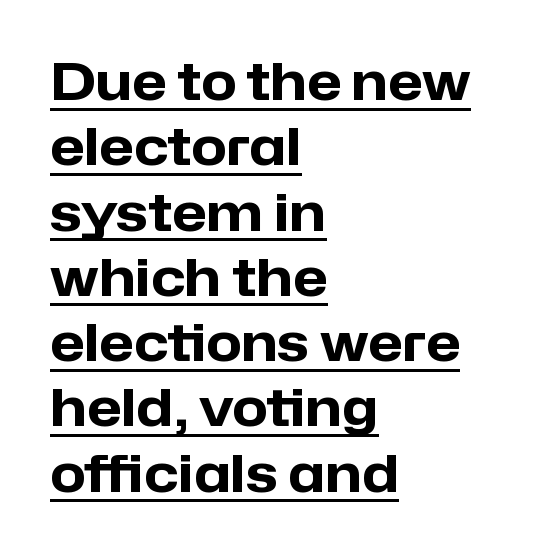
The specimen includes a rule beneath the text block's lines. Summary of vertical rhythm: regular, with standard interline spacing. The sample has been set heavy, in full bold. Alignment: flush left. The typography opts for an upright posture over an oblique one. These lines are rendered in a variable-pitch font.
